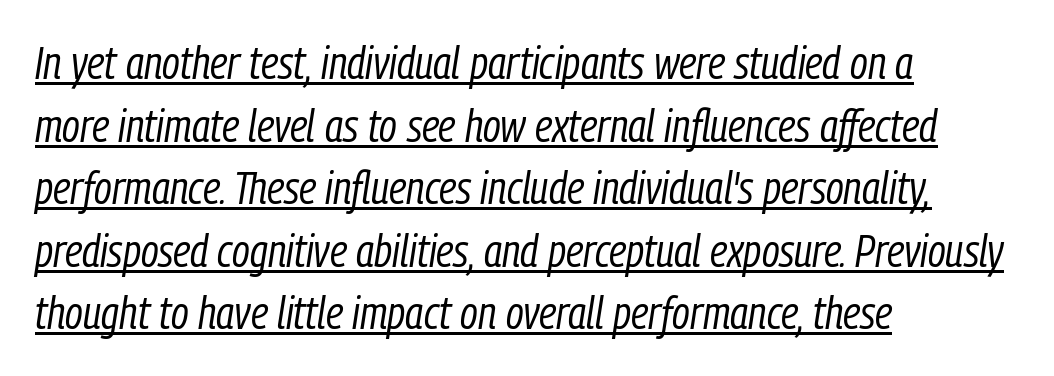
The image shows 45 px regular-weight, condensed type, italic (leaning right); set left-aligned, normal line spacing (1.39x), normal letter spacing, underlined; low stroke contrast and a medium x-height.
